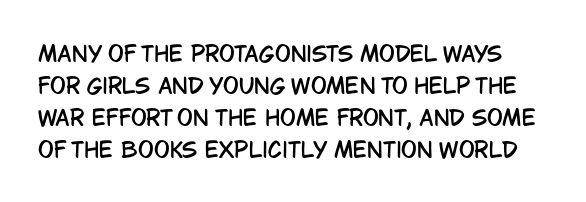
Style check: upright. The letters sit at their default tracking, neither squeezed nor spread. Glance below the letters and you will spot only blank space. If you measured baseline to baseline, you'd find a middling distance.
